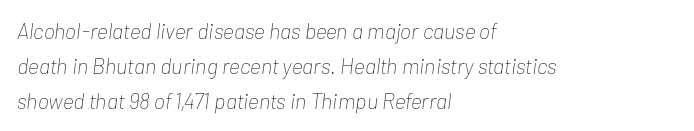
A light-to-regular cut is what we see here. No extra tracking has been applied to these lines. Regarding leading, the lines here are spaced in the standard way. Designer's note — italics engaged. Which margin do the lines hug? The left one — the right edge is uneven.
